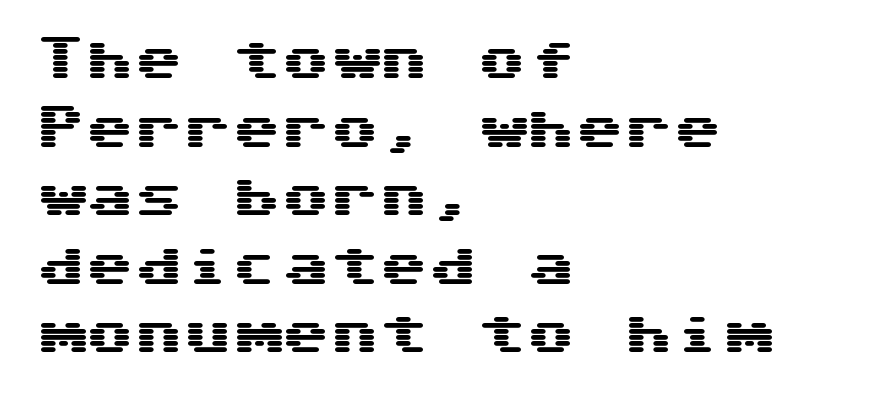
Q: Is the text italic (slanted)? A: No, it is upright.
Q: Is the typeface a serif or a sans-serif typeface? A: Sans-serif.
Q: Is the text underlined? A: No.
Q: How is the paragraph aligned? A: Left-aligned.
Q: Is the spacing between letters normal or unusually wide? A: Normal.
Q: Is the spacing between lines tight, normal or loose? A: Normal.
Q: Width (condensed, normal, or wide)? A: Wide.
Q: Stroke contrast? A: Medium.
Q: x-height? A: Medium.
